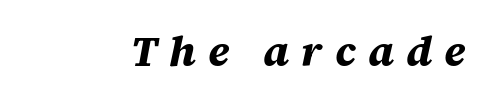
The image shows 42 px bold type, italic (leaning right); set unusually wide letter spacing (+0.29 em), not underlined; medium stroke contrast and a large x-height.
